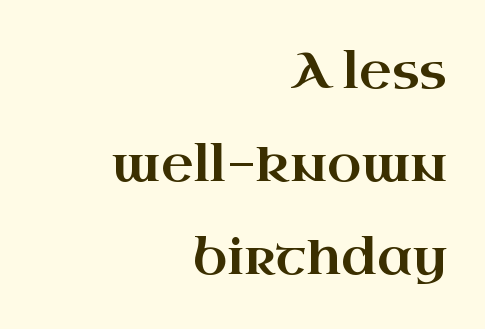
Q: Is the text italic (slanted)? A: No, it is upright.
Q: Is the typeface a serif or a sans-serif typeface? A: Serif.
Q: Is the text underlined? A: No.
Q: How is the paragraph aligned? A: Right-aligned.
Q: Is the spacing between letters normal or unusually wide? A: Normal.
Q: Width (condensed, normal, or wide)? A: Wide.
Q: Stroke contrast? A: High.
Q: x-height? A: Small.
Q: Monospaced? A: No.
